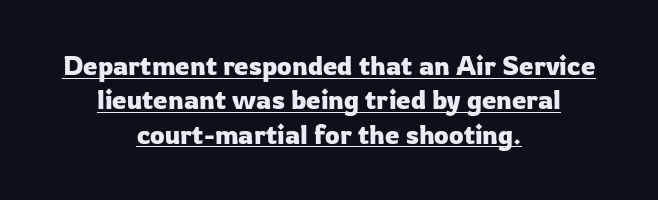
{"italic": "no", "underline": "yes", "align": "center", "line_spacing": "normal", "line_spacing_ratio": 1.32, "letter_spacing": "normal", "letter_spacing_em": 0.0, "glyph_px": 26}
